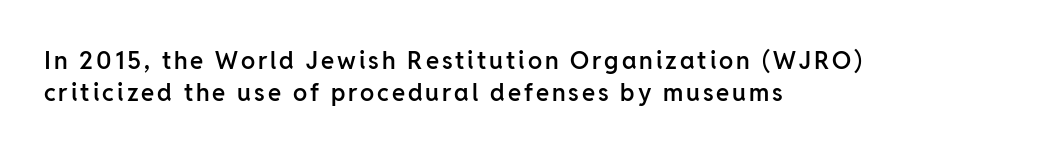
Q: Is the text bold? A: Semi-bold.
Q: Is the text italic (slanted)? A: No, it is upright.
Q: Is the text underlined? A: No.
Q: How is the paragraph aligned? A: Left-aligned.
Q: Is the spacing between lines tight, normal or loose? A: Normal.
